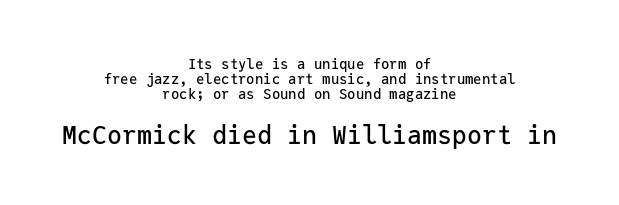
If you squint, the bottom block still reads clearly — it's the larger of the two. Nobody drew a line under any word here. Vertical strokes here are truly vertical. Honestly, the rows look squashed on top of each other. The rendering positions every line midway between the sides. Default kerning and tracking; the words read as compact shapes.
